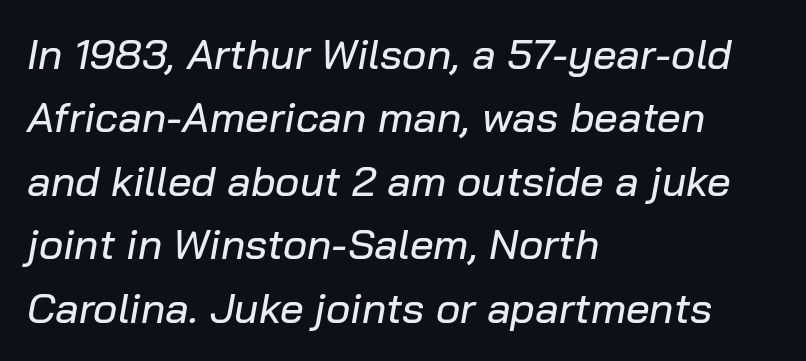
The image shows 42 px text type, italic (leaning right); set left-aligned, normal line spacing (1.51x), normal letter spacing, not underlined; low stroke contrast and a medium x-height.
